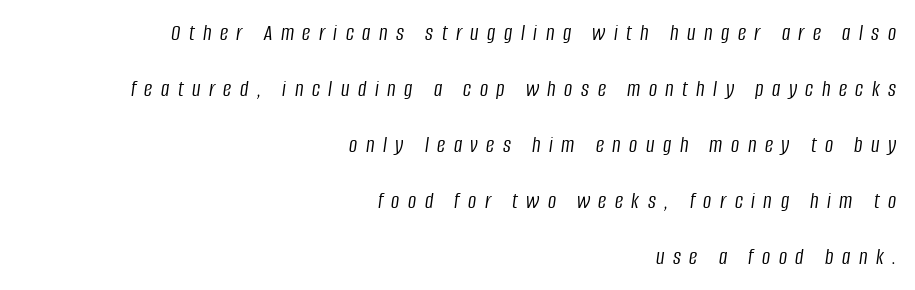
The image shows 23 px text type, italic (leaning right); set right-aligned, loose line spacing (2.43x), unusually wide letter spacing (+0.37 em), not underlined.
